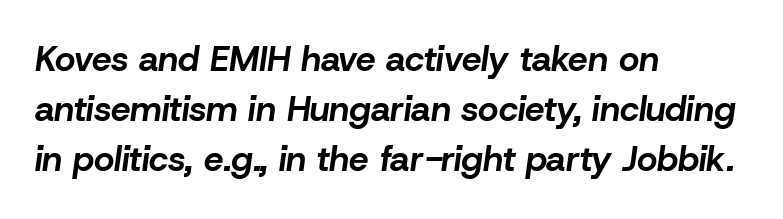
The paragraph has a hard left edge and a soft right edge. Each letter keeps its own natural width here, so spacing adapts to shape. A typesetter would call this zero additional tracking. A typesetter would mark this as italic.
